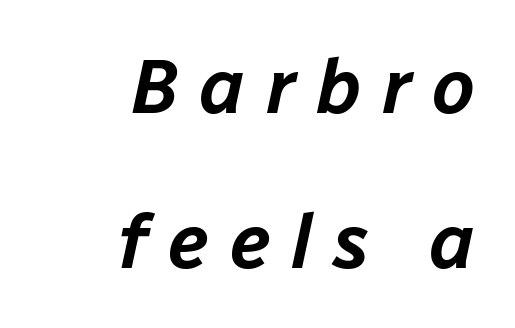
Q: Is the text italic (slanted)? A: Yes, it leans right by about 12 degrees.
Q: Is the text underlined? A: No.
Q: How is the paragraph aligned? A: Right-aligned.
Q: Is the spacing between letters normal or unusually wide? A: Unusually wide.
Q: Is the spacing between lines tight, normal or loose? A: Loose.
Q: Width (condensed, normal, or wide)? A: Normal.
Q: Stroke contrast? A: Low.
Q: x-height? A: Medium.
Q: Monospaced? A: No.
